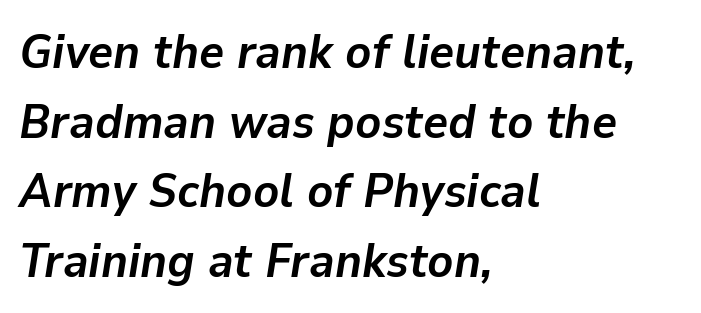
This sample keeps an unexceptional amount of space between lines. The characters look thick and weighty, a clear bold. If you drew a ruler down the left edge, every line would touch it. Observe the ordinary spacing: letters are neighbours, not strangers. Yep, that's italic — everything's leaning. A clean baseline with only descenders dipping below it.
